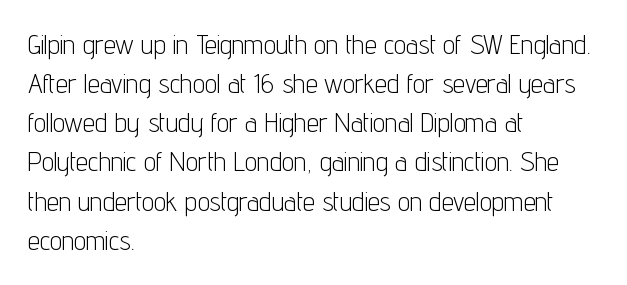
Q: Is the text bold? A: No.
Q: Is the text italic (slanted)? A: No, it is upright.
Q: Is the text underlined? A: No.
Q: How is the paragraph aligned? A: Left-aligned.
Q: Is the spacing between letters normal or unusually wide? A: Normal.
Q: Is the spacing between lines tight, normal or loose? A: Normal.
